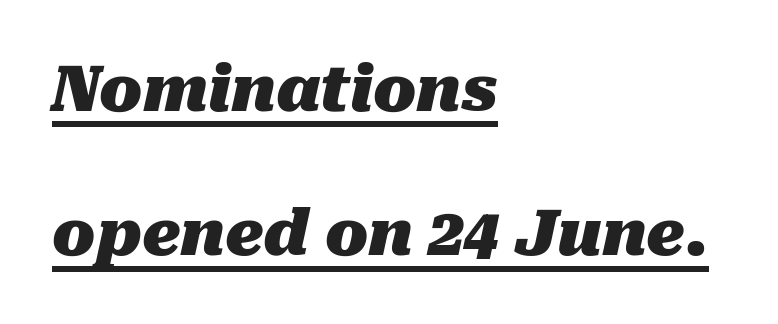
One-word summary of the alignment: left. The font's italic variant was chosen for this text. Successive baselines arrive slowly, with a big drop between each. Each glyph is drawn with heavy, bold strokes. Standard letterfit; no display-style spreading of the glyphs.
